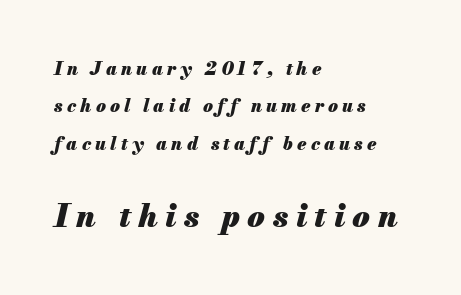
Q: Is the text bold? A: Yes.
Q: Is the text italic (slanted)? A: Yes, it leans right by about 13 degrees.
Q: Is the text underlined? A: No.
Q: How is the paragraph aligned? A: Left-aligned.
Q: Is the spacing between letters normal or unusually wide? A: Unusually wide.
Q: Is the spacing between lines tight, normal or loose? A: Loose.
Q: Which block of text is set in a larger size, the first (top) or the second (bottom)? A: The second (bottom) one.
Q: Width (condensed, normal, or wide)? A: Normal.
Q: Stroke contrast? A: Medium.
Q: x-height? A: Small.
Q: Monospaced? A: No.
